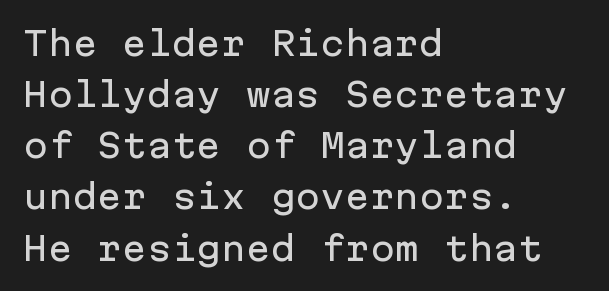
Students, observe: this is what conventionally led text looks like. Fixed-width glyphs throughout — classic coding-font behaviour. What stands out about the letter spacing? Nothing — it is the standard amount. Letters rest on an invisible, unmarked baseline.
